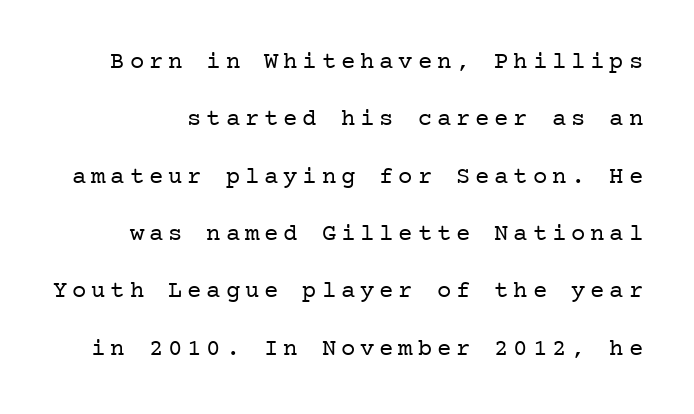
The image shows 24 px text type, upright; set loose line spacing (2.39x), unusually wide letter spacing (+0.2 em), not underlined.
